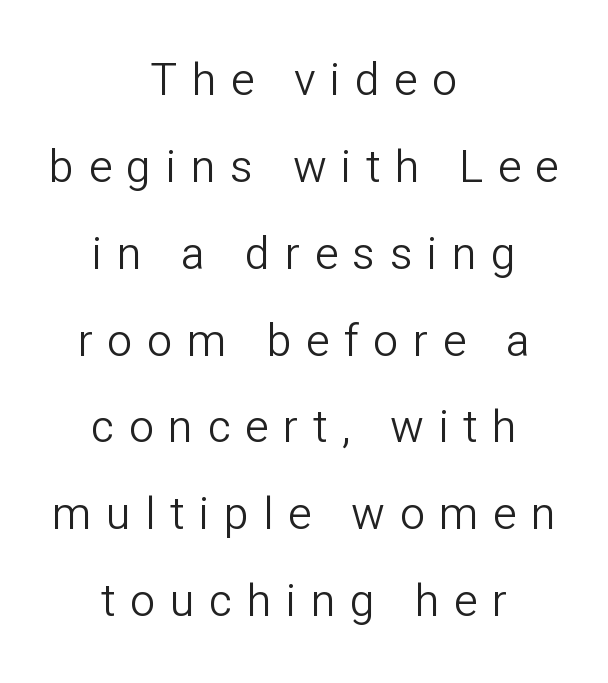
{"serif": "no", "italic": "no", "bold": "no", "weight": "light", "width": "normal", "stroke_contrast": "low", "x_height": "medium", "monospaced": "no", "underline": "no", "align": "center", "line_spacing": "loose", "line_spacing_ratio": 1.93, "letter_spacing": "wide", "letter_spacing_em": 0.32, "glyph_px": 45}
